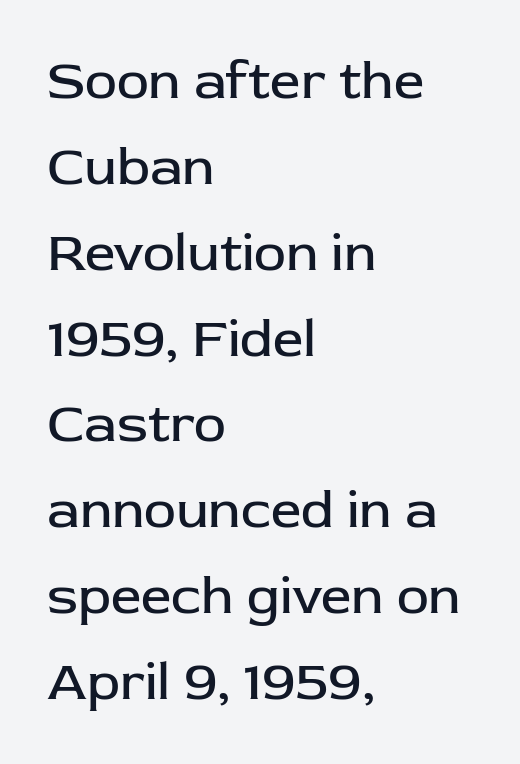
Compared with typical paragraphs, the rows here are spaced about the same. Every stem runs plumb, perpendicular to the baseline. In CSS terms this would be text-align: left. Weight: regular or lighter. Letter spacing: default.
